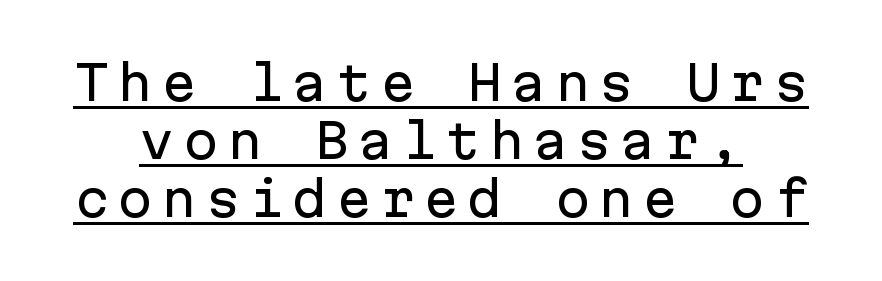
The image shows 47 px sans-serif type, upright, monospaced; set line spacing 1.23x, underlined; low stroke contrast and a medium x-height.
